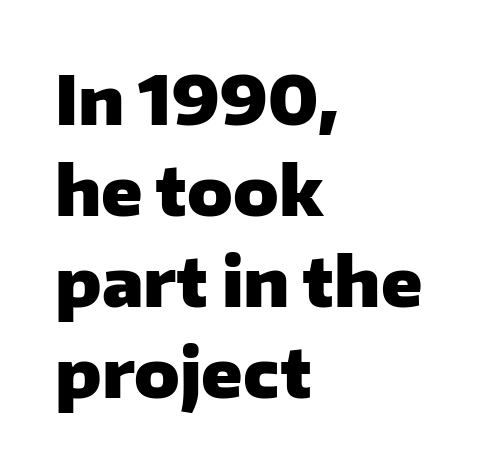
The image shows 67 px heavy sans-serif type, upright; set left-aligned, normal line spacing (1.36x), normal letter spacing, not underlined; low stroke contrast and a medium x-height.
